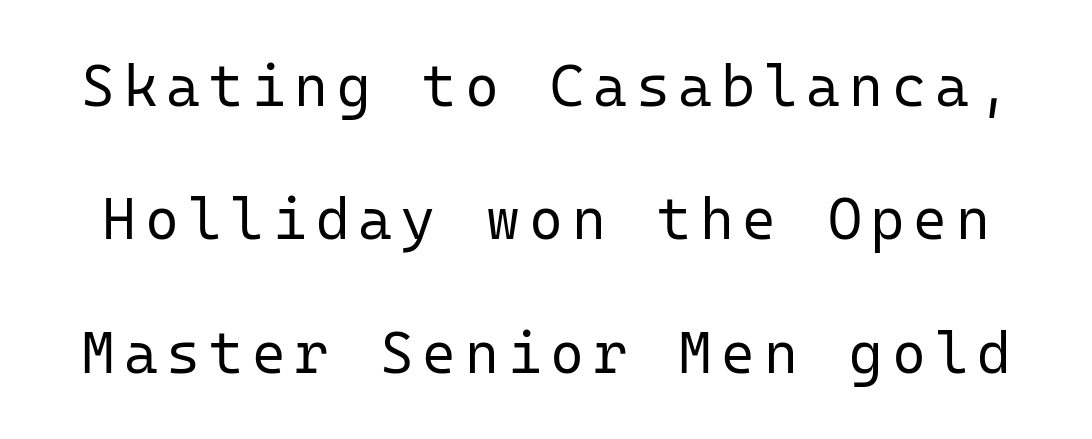
The image shows 58 px regular-weight sans-serif type, upright, monospaced; set loose line spacing (2.3x), not underlined; low stroke contrast and a medium x-height.
